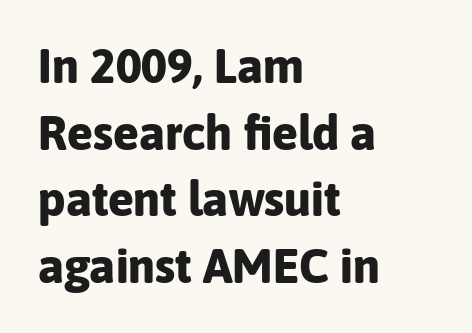
{"serif": "no", "italic": "no", "bold": "yes", "weight": "bold", "width": "normal", "stroke_contrast": "low", "x_height": "medium", "monospaced": "no", "underline": "no", "align": "left", "line_spacing": "normal", "line_spacing_ratio": 1.39, "letter_spacing": "normal", "letter_spacing_em": 0.0, "glyph_px": 48}
